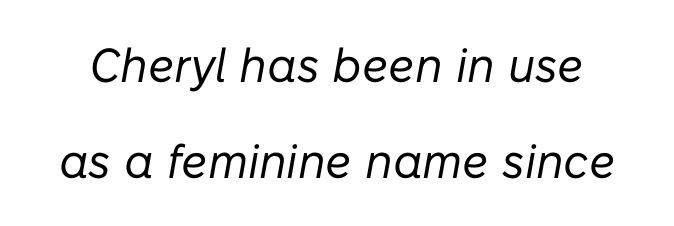
Stroke thickness stays within the range of a standard reading face or lighter. Underline: absent. Does the lettering tilt? It does — this is italic. The line texture is even and compact thanks to regular tracking. Widely set lines give the paragraph a tall, airy silhouette. Is this a fixed-width face? No — the glyphs have proportional, varying widths.
